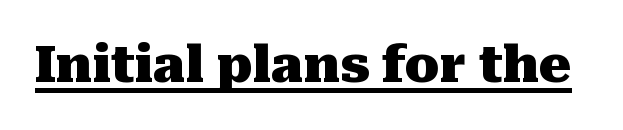
The type is set solid horizontally, with unmodified tracking. The specimen reads as upright at a glance. Heavy, bold letterforms. Spacing verdict: proportional, widths tailored to each character. Type style note: has serifs. These characters rest on top of a visible drawn line.
